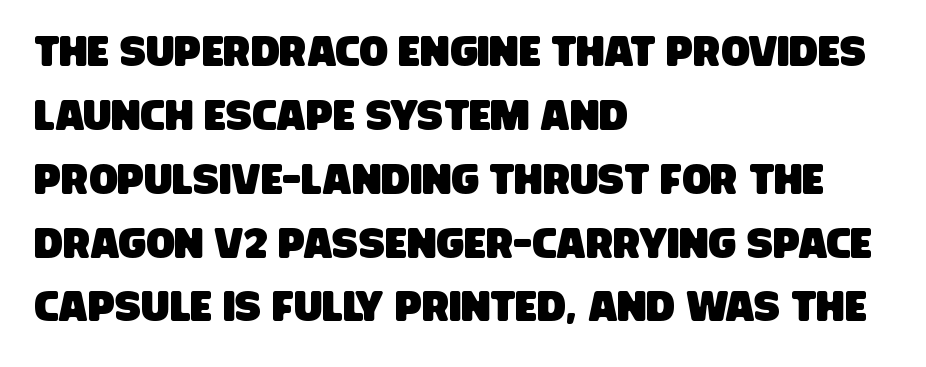
The ragged edge is on the right, which tells us the setting is flush left. Looks like regular typesetting: each glyph gets only the width it needs. The lines sit at an ordinary, default distance from one another. Underlining? Definitely not there. This rendering employs a face without finishing strokes, i.e., a sans-serif. The letters sit at their default tracking, neither squeezed nor spread.
